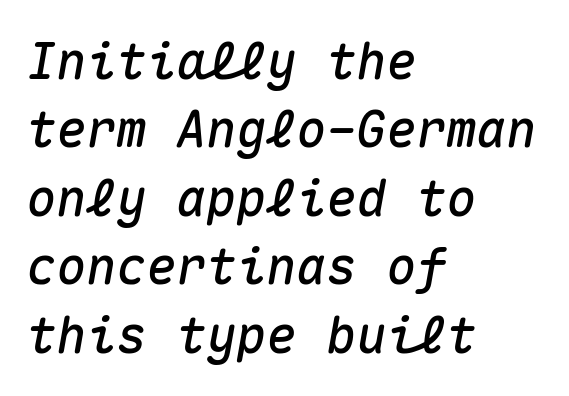
Q: Is the text italic (slanted)? A: Yes, it leans right by about 10 degrees.
Q: Is the text underlined? A: No.
Q: How is the paragraph aligned? A: Left-aligned.
Q: Is the spacing between letters normal or unusually wide? A: Normal.
Q: Is the spacing between lines tight, normal or loose? A: Normal.
Q: Width (condensed, normal, or wide)? A: Normal.
Q: Stroke contrast? A: Medium.
Q: x-height? A: Medium.
Q: Monospaced? A: Yes.
